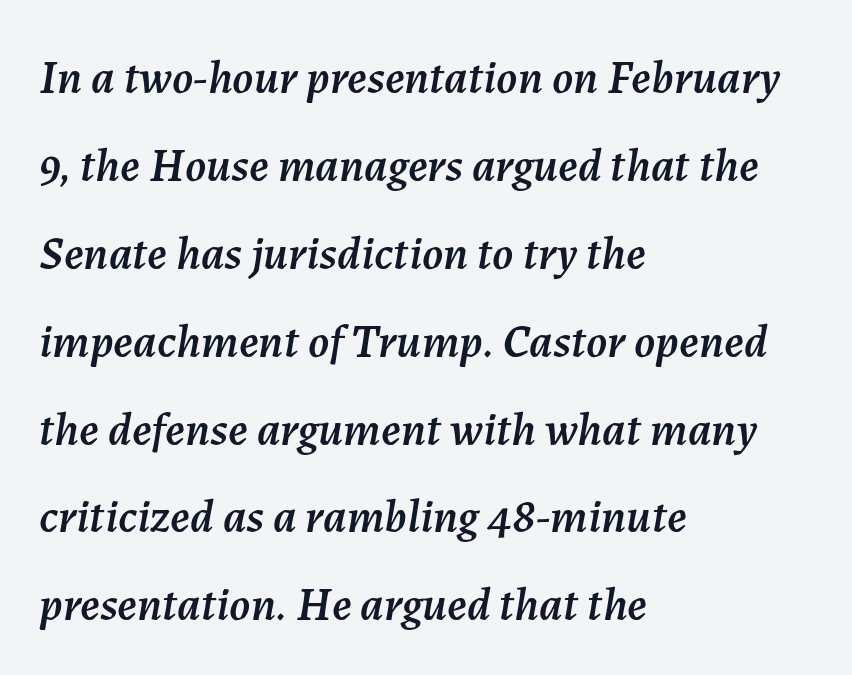
{"italic": "yes", "lean": "right", "slant_degrees": 7, "width": "normal", "stroke_contrast": "medium", "x_height": "medium", "monospaced": "no", "underline": "no", "align": "left", "line_spacing_ratio": 1.87, "letter_spacing": "normal", "letter_spacing_em": 0.0, "glyph_px": 47}
